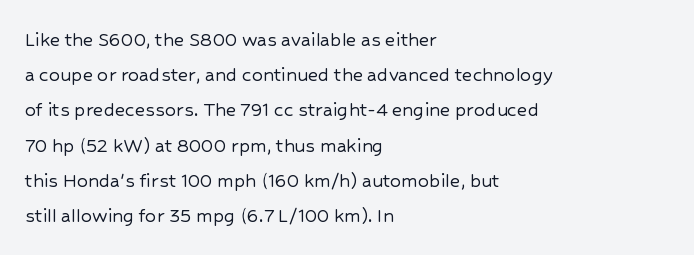
Q: Is the text italic (slanted)? A: No, it is upright.
Q: Is the text underlined? A: No.
Q: How is the paragraph aligned? A: Left-aligned.
Q: Is the spacing between letters normal or unusually wide? A: Normal.
Q: Is the spacing between lines tight, normal or loose? A: Normal.
